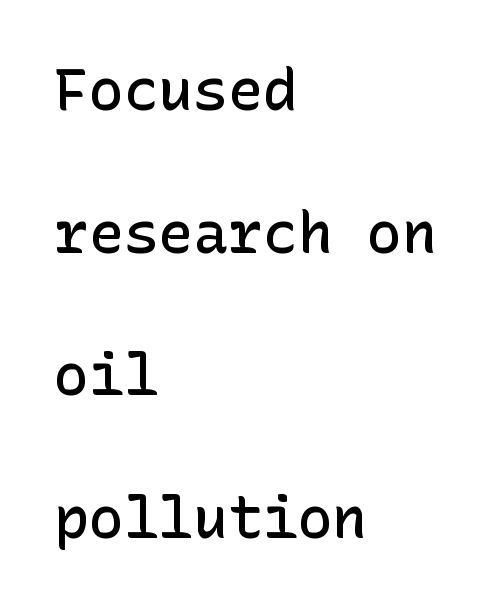
Q: Is the text bold? A: Semi-bold.
Q: Is the text italic (slanted)? A: No, it is upright.
Q: Is the typeface a serif or a sans-serif typeface? A: Sans-serif.
Q: Is the text underlined? A: No.
Q: How is the paragraph aligned? A: Left-aligned.
Q: Is the spacing between letters normal or unusually wide? A: Normal.
Q: Is the spacing between lines tight, normal or loose? A: Loose.
Q: Width (condensed, normal, or wide)? A: Normal.
Q: Stroke contrast? A: Low.
Q: x-height? A: Medium.
